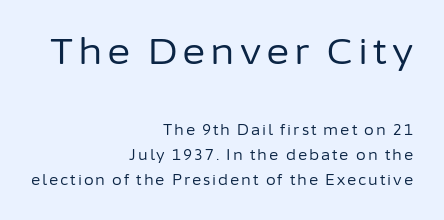
Q: Is the text bold? A: No.
Q: Is the text italic (slanted)? A: No, it is upright.
Q: Is the typeface a serif or a sans-serif typeface? A: Sans-serif.
Q: Is the text underlined? A: No.
Q: How is the paragraph aligned? A: Right-aligned.
Q: Which block of text is set in a larger size, the first (top) or the second (bottom)? A: The first (top) one.
Q: Width (condensed, normal, or wide)? A: Normal.
Q: Stroke contrast? A: Low.
Q: x-height? A: Medium.
Q: Monospaced? A: No.
